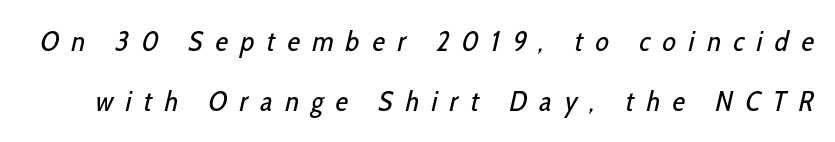
{"serif": "no", "bold": "no", "weight": "regular", "width": "condensed", "stroke_contrast": "low", "x_height": "medium", "monospaced": "no", "underline": "no", "line_spacing": "loose", "line_spacing_ratio": 2.16, "letter_spacing": "wide", "letter_spacing_em": 0.45, "glyph_px": 28}
